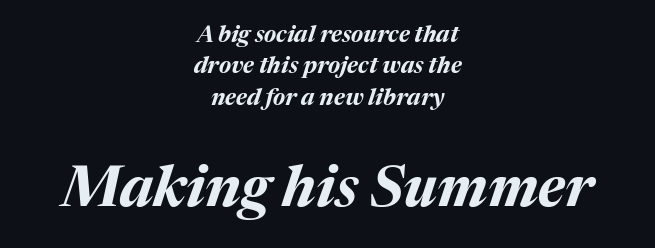
Q: Is the text bold? A: Yes.
Q: Is the text italic (slanted)? A: Yes, it leans right by about 17 degrees.
Q: Is the text underlined? A: No.
Q: How is the paragraph aligned? A: Centered.
Q: Is the spacing between letters normal or unusually wide? A: Normal.
Q: Is the spacing between lines tight, normal or loose? A: Normal.
Q: Which block of text is set in a larger size, the first (top) or the second (bottom)? A: The second (bottom) one.
Q: Width (condensed, normal, or wide)? A: Normal.
Q: Stroke contrast? A: Medium.
Q: x-height? A: Medium.
Q: Monospaced? A: No.
